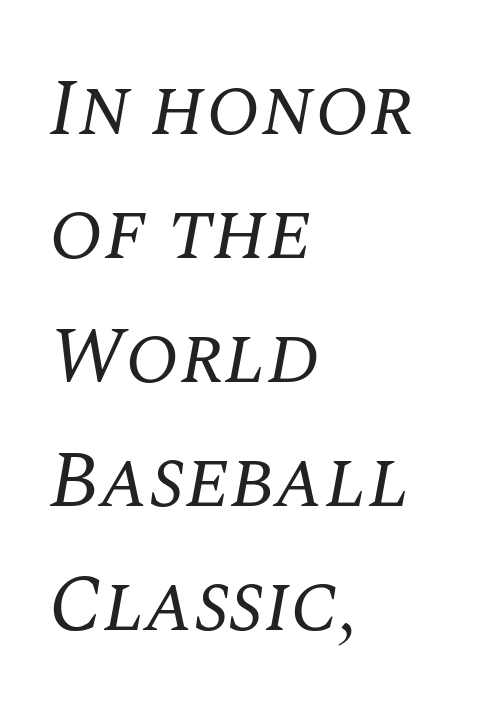
{"serif": "yes", "italic": "yes", "lean": "right", "slant_degrees": 10, "bold": "no", "weight": "regular", "width": "normal", "stroke_contrast": "medium", "x_height": "large", "monospaced": "no", "underline": "no", "align": "left", "line_spacing": "normal", "line_spacing_ratio": 1.55, "letter_spacing": "normal", "letter_spacing_em": 0.0, "glyph_px": 80}
